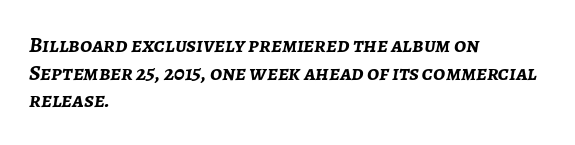
What stands out about the letter spacing? Nothing — it is the standard amount. Quick note: interline space is typical. The foot of each line stays bare and open. Left-aligned paragraph, ragged on the right. Thick stems and heavy bowls — unmistakably bold.
